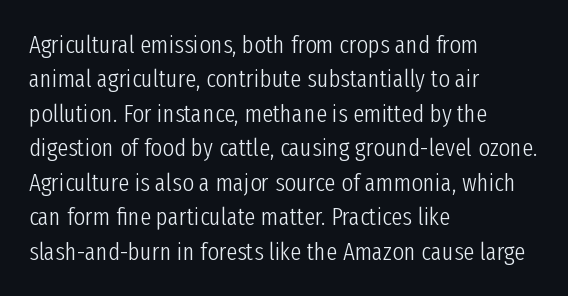
Spacing between characters is what you'd get straight out of the box. The passage shown is not underscored anywhere. The lines in this sample share a left origin and differ only in where they stop. The lines sit at an ordinary, default distance from one another. Is the type heavy? It reads as light-to-regular instead.
